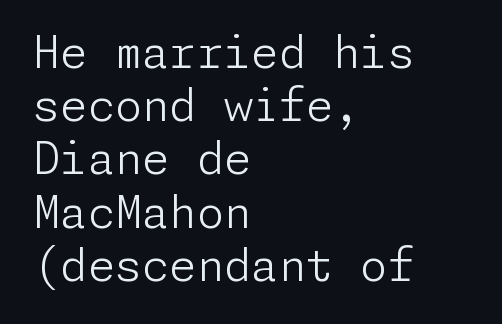
{"serif": "no", "italic": "no", "bold": "no", "weight": "light", "width": "normal", "stroke_contrast": "low", "x_height": "medium", "underline": "no", "align": "left", "line_spacing_ratio": 1.21, "letter_spacing": "normal", "letter_spacing_em": 0.0, "glyph_px": 44}
